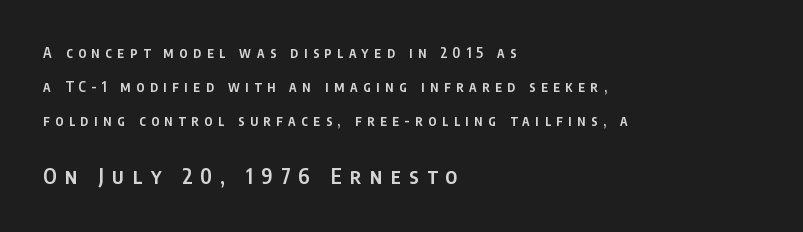
Q: Is the text bold? A: Semi-bold.
Q: Is the text italic (slanted)? A: No, it is upright.
Q: Is the text underlined? A: No.
Q: How is the paragraph aligned? A: Left-aligned.
Q: Is the spacing between letters normal or unusually wide? A: Unusually wide.
Q: Is the spacing between lines tight, normal or loose? A: Loose.
Q: Which block of text is set in a larger size, the first (top) or the second (bottom)? A: The second (bottom) one.
